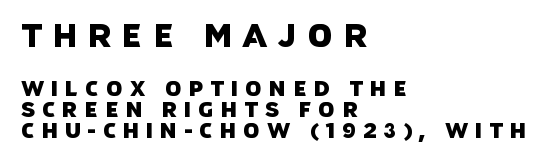
The letters carry no serifs — their stems end cleanly without finishing strokes. Has an underline been added? It has not. The block sitting higher on the canvas is the one with enlarged characters. Short and long lines alike share a common starting point at left. Caption: expanded tracking, letters set apart.
